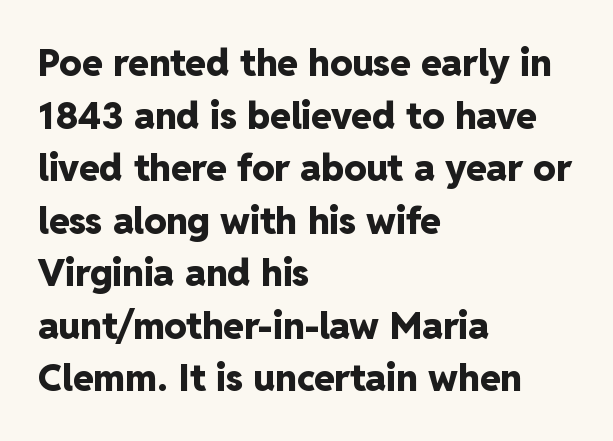
Q: Is the text bold? A: Yes.
Q: Is the text italic (slanted)? A: No, it is upright.
Q: Is the typeface a serif or a sans-serif typeface? A: Sans-serif.
Q: Is the text underlined? A: No.
Q: How is the paragraph aligned? A: Left-aligned.
Q: Is the spacing between letters normal or unusually wide? A: Normal.
Q: Is the spacing between lines tight, normal or loose? A: Normal.
Q: Width (condensed, normal, or wide)? A: Normal.
Q: Stroke contrast? A: Low.
Q: x-height? A: Medium.
Q: Monospaced? A: No.
